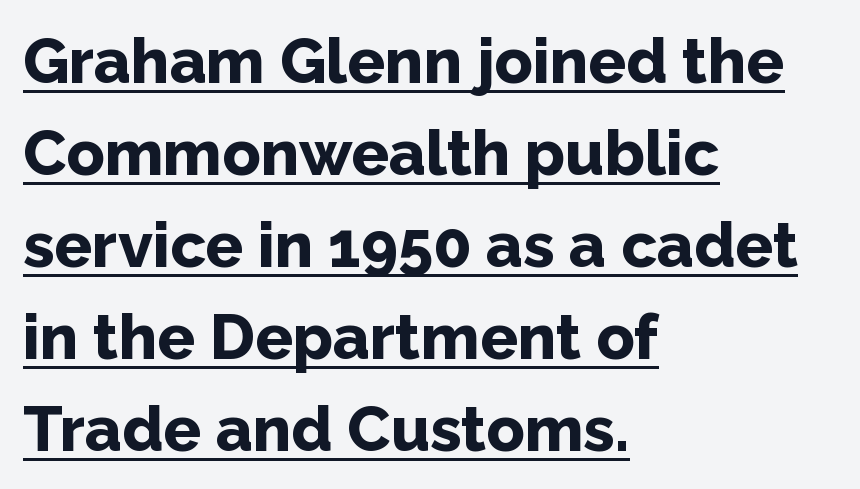
The ragged edge is on the right, which tells us the setting is flush left. No feet cap the strokes, marking this as sans-serif type. The specimen reads as upright at a glance. Its strokes are broad and dark, the hallmark of bold type. Does the leading feel generous? No, just average.
